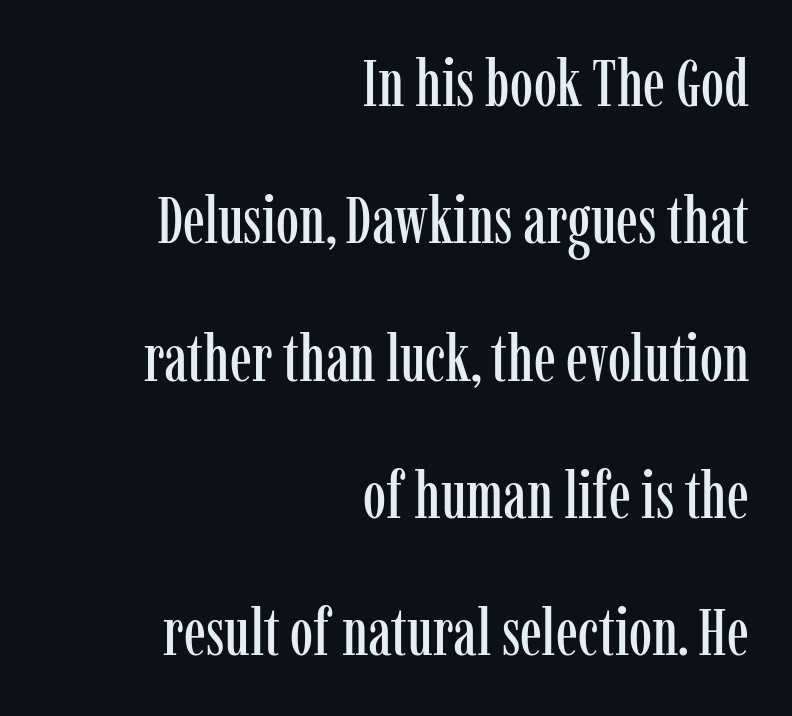
Q: Is the text italic (slanted)? A: No, it is upright.
Q: Is the typeface a serif or a sans-serif typeface? A: Serif.
Q: Is the text underlined? A: No.
Q: How is the paragraph aligned? A: Right-aligned.
Q: Is the spacing between letters normal or unusually wide? A: Normal.
Q: Is the spacing between lines tight, normal or loose? A: Loose.
Q: Width (condensed, normal, or wide)? A: Condensed.
Q: Stroke contrast? A: Low.
Q: x-height? A: Medium.
Q: Monospaced? A: No.
